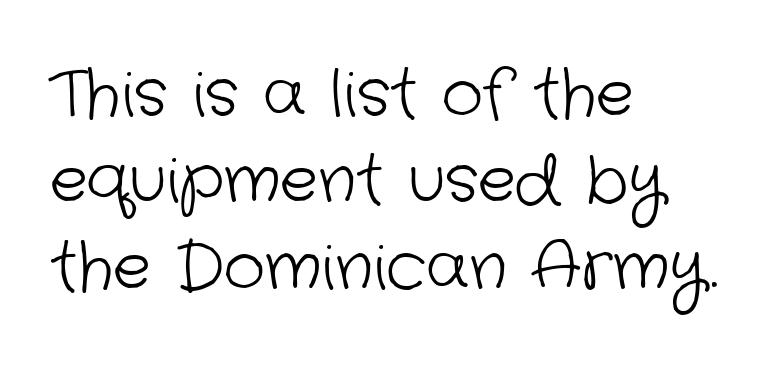
{"serif": "no", "bold": "no", "weight": "light", "width": "normal", "stroke_contrast": "low", "x_height": "medium", "monospaced": "no", "underline": "no", "align": "left", "line_spacing": "normal", "line_spacing_ratio": 1.35, "letter_spacing": "normal", "letter_spacing_em": 0.0, "glyph_px": 64}
